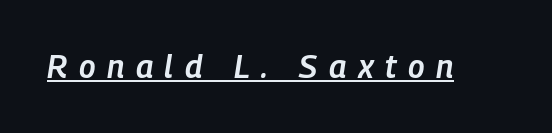
The image shows 32 px semibold, condensed type, italic (leaning right); set unusually wide letter spacing (+0.36 em), underlined; low stroke contrast and a medium x-height.
